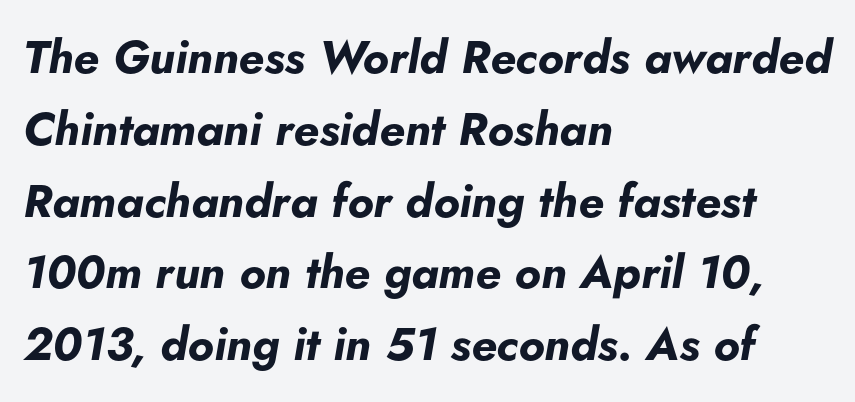
Q: Is the text bold? A: Yes.
Q: Is the text italic (slanted)? A: Yes, it leans right by about 5 degrees.
Q: Is the text underlined? A: No.
Q: How is the paragraph aligned? A: Left-aligned.
Q: Is the spacing between letters normal or unusually wide? A: Normal.
Q: Is the spacing between lines tight, normal or loose? A: Normal.
Q: Width (condensed, normal, or wide)? A: Normal.
Q: Stroke contrast? A: Low.
Q: x-height? A: Small.
Q: Monospaced? A: No.
